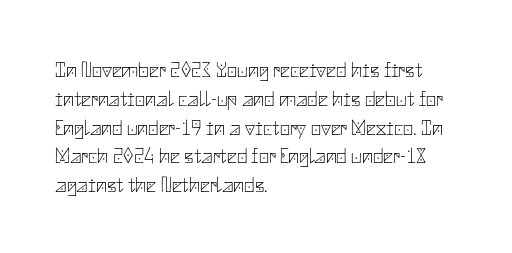
{"italic": "no", "bold": "no", "underline": "no", "align": "left", "line_spacing": "normal", "line_spacing_ratio": 1.31, "letter_spacing": "normal", "letter_spacing_em": 0.0, "glyph_px": 22}
